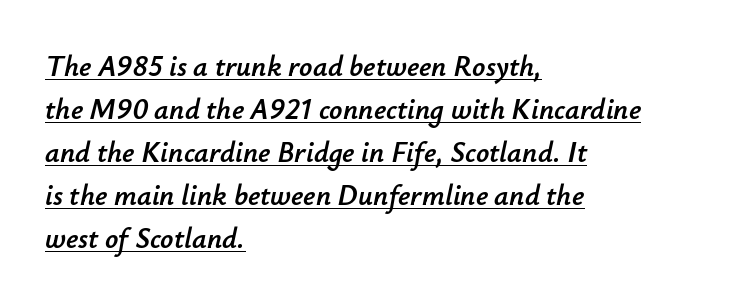
Q: Is the text italic (slanted)? A: Yes, it leans right by about 12 degrees.
Q: Is the text underlined? A: Yes.
Q: How is the paragraph aligned? A: Left-aligned.
Q: Is the spacing between letters normal or unusually wide? A: Normal.
Q: Is the spacing between lines tight, normal or loose? A: Normal.
Q: Width (condensed, normal, or wide)? A: Normal.
Q: Stroke contrast? A: Low.
Q: x-height? A: Small.
Q: Monospaced? A: No.
